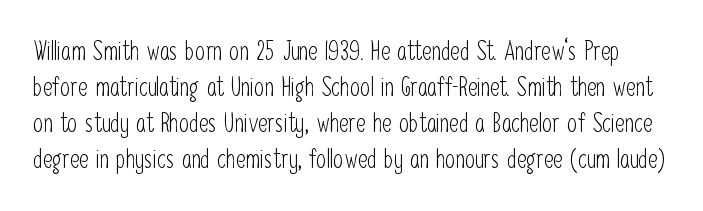
Q: Is the text bold? A: No.
Q: Is the text italic (slanted)? A: No, it is upright.
Q: Is the text underlined? A: No.
Q: Is the spacing between letters normal or unusually wide? A: Normal.
Q: Is the spacing between lines tight, normal or loose? A: Normal.
